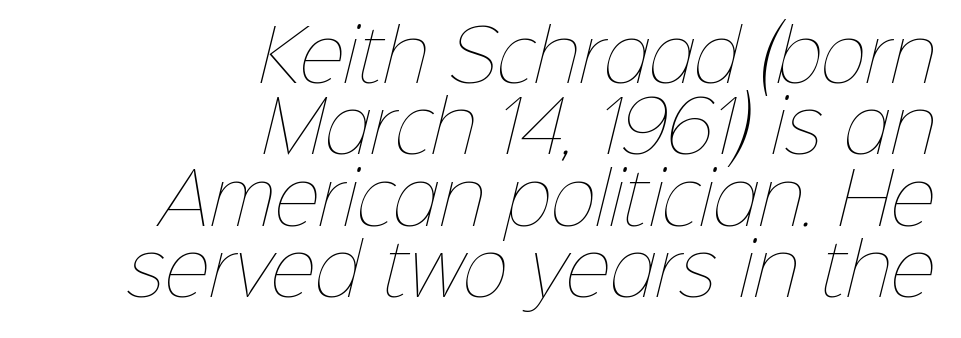
{"bold": "no", "weight": "thin", "width": "normal", "stroke_contrast": "low", "x_height": "medium", "monospaced": "no", "underline": "no", "align": "right", "line_spacing": "tight", "line_spacing_ratio": 1.02, "letter_spacing": "normal", "letter_spacing_em": 0.0, "glyph_px": 70}
